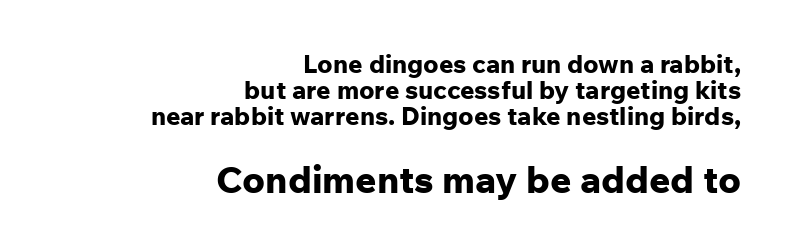
Q: Is the text bold? A: Yes.
Q: Is the text italic (slanted)? A: No, it is upright.
Q: Is the typeface a serif or a sans-serif typeface? A: Sans-serif.
Q: Is the text underlined? A: No.
Q: How is the paragraph aligned? A: Right-aligned.
Q: Is the spacing between letters normal or unusually wide? A: Normal.
Q: Is the spacing between lines tight, normal or loose? A: Tight.
Q: Which block of text is set in a larger size, the first (top) or the second (bottom)? A: The second (bottom) one.
Q: Width (condensed, normal, or wide)? A: Normal.
Q: Stroke contrast? A: Low.
Q: x-height? A: Medium.
Q: Monospaced? A: No.
